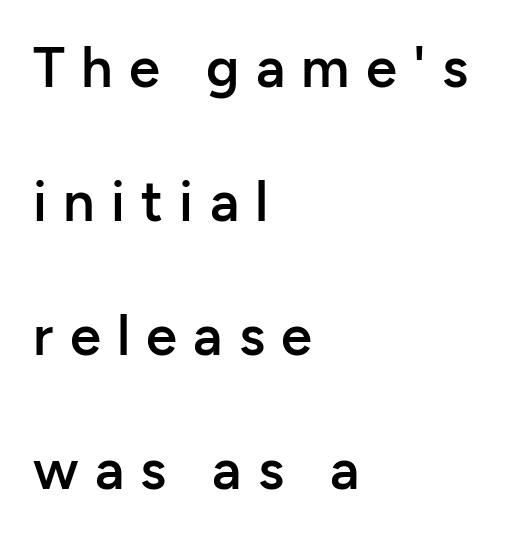
{"serif": "no", "italic": "no", "bold": "semi", "weight": "semibold", "width": "normal", "stroke_contrast": "low", "x_height": "medium", "monospaced": "no", "underline": "no", "align": "left", "line_spacing": "loose", "line_spacing_ratio": 2.39, "letter_spacing": "wide", "letter_spacing_em": 0.29, "glyph_px": 56}
